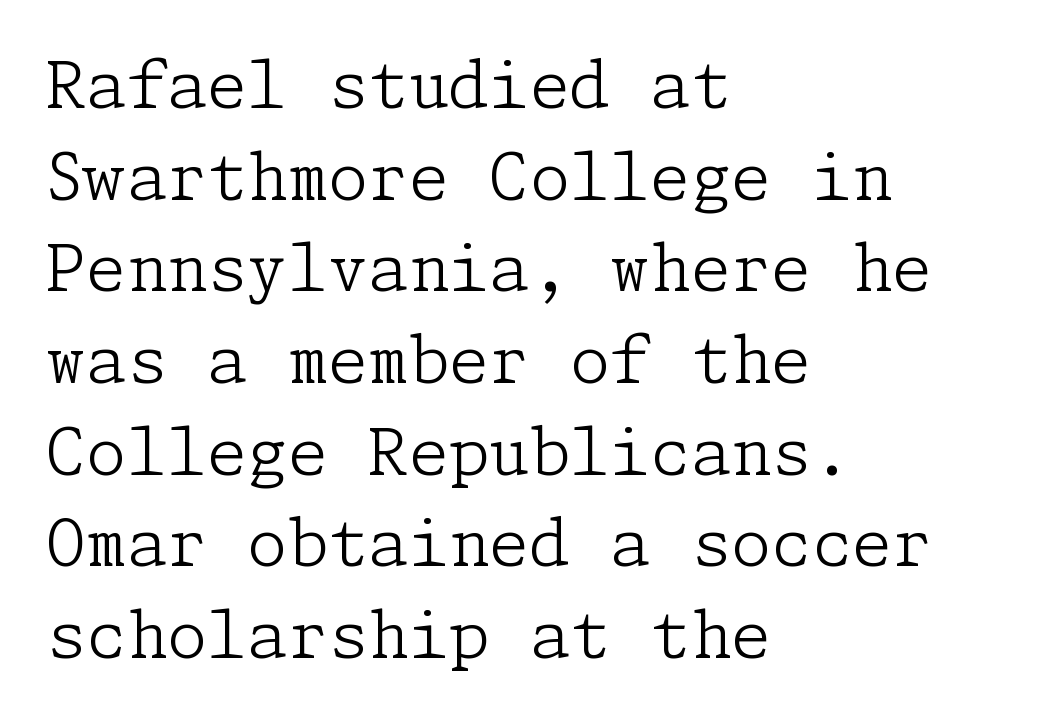
{"serif": "yes", "italic": "no", "bold": "no", "weight": "light", "width": "normal", "stroke_contrast": "low", "x_height": "medium", "underline": "no", "align": "left", "line_spacing": "normal", "line_spacing_ratio": 1.41, "letter_spacing": "normal", "letter_spacing_em": 0.0, "glyph_px": 65}
